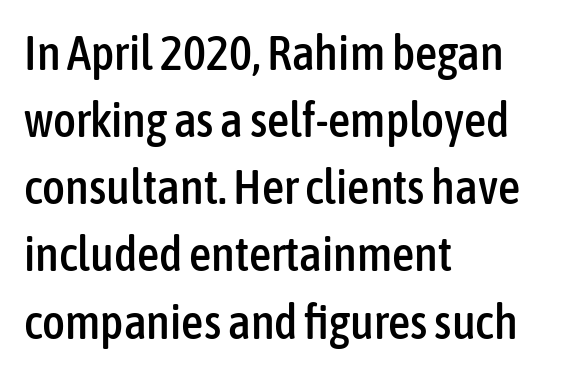
Q: Is the text italic (slanted)? A: No, it is upright.
Q: Is the typeface a serif or a sans-serif typeface? A: Sans-serif.
Q: Is the text underlined? A: No.
Q: How is the paragraph aligned? A: Left-aligned.
Q: Is the spacing between letters normal or unusually wide? A: Normal.
Q: Is the spacing between lines tight, normal or loose? A: Normal.
Q: Width (condensed, normal, or wide)? A: Condensed.
Q: Stroke contrast? A: Low.
Q: x-height? A: Medium.
Q: Monospaced? A: No.
